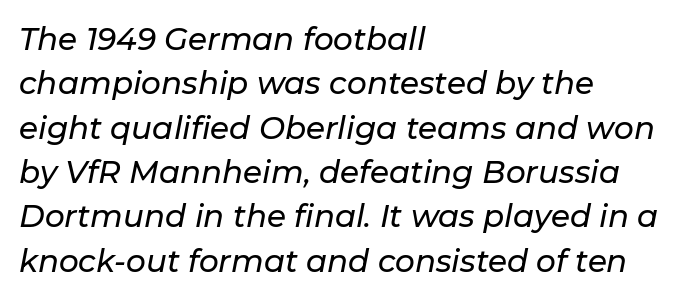
Is this a fixed-width face? No — the glyphs have proportional, varying widths. Glance below the letters and you will spot only blank space. Tracking value appears to be zero — textbook default spacing. Tall strokes in this sample are angled rather than plumb. The ragged edge is on the right, which tells us the setting is flush left.
